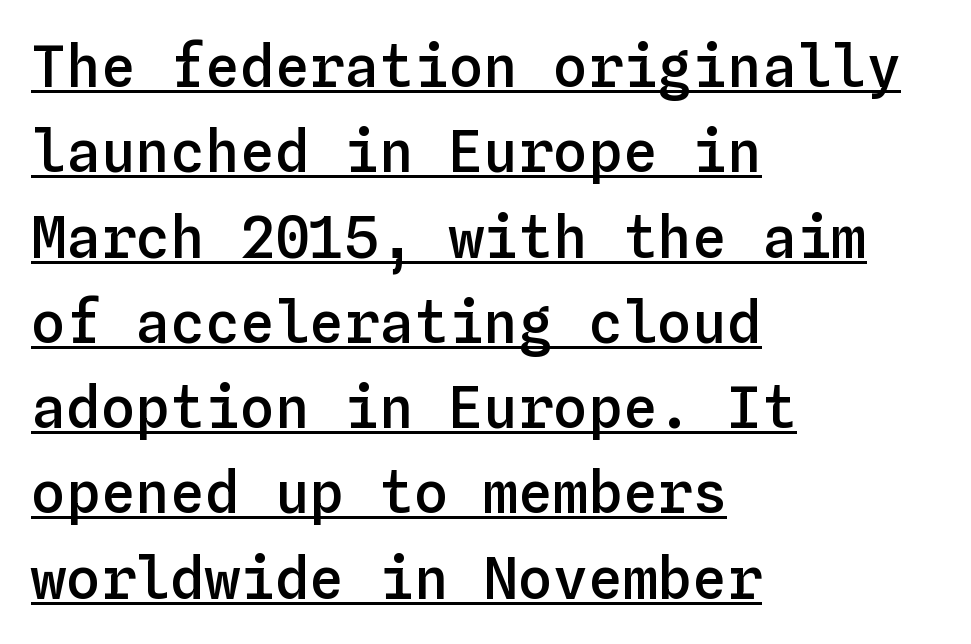
{"italic": "no", "bold": "semi", "weight": "semibold", "width": "normal", "stroke_contrast": "low", "x_height": "medium", "monospaced": "yes", "underline": "yes", "align": "left", "line_spacing": "normal", "line_spacing_ratio": 1.47, "letter_spacing": "normal", "letter_spacing_em": 0.0, "glyph_px": 58}
